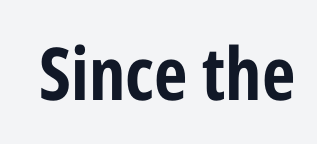
Q: Is the text bold? A: Yes.
Q: Is the text italic (slanted)? A: No, it is upright.
Q: Is the typeface a serif or a sans-serif typeface? A: Sans-serif.
Q: Is the text underlined? A: No.
Q: Is the spacing between letters normal or unusually wide? A: Normal.
Q: Width (condensed, normal, or wide)? A: Condensed.
Q: Stroke contrast? A: Low.
Q: x-height? A: Medium.
Q: Monospaced? A: No.
